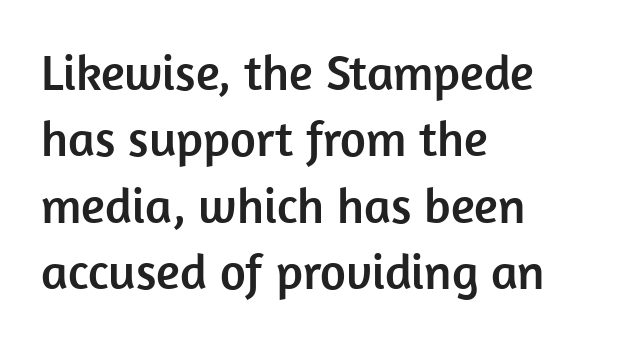
A typesetter would call this leading conventional body-copy spacing. The letters sit at their default tracking, neither squeezed nor spread. The lines in this sample share a left origin and differ only in where they stop. Character widths vary here, with narrow letters taking less room than wide ones.
